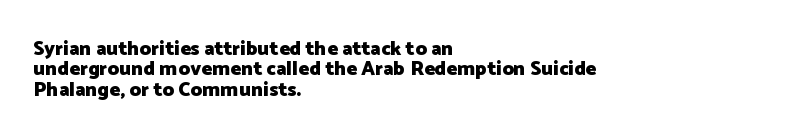
Q: Is the text bold? A: Yes.
Q: Is the text italic (slanted)? A: No, it is upright.
Q: Is the text underlined? A: No.
Q: How is the paragraph aligned? A: Left-aligned.
Q: Is the spacing between letters normal or unusually wide? A: Normal.
Q: Is the spacing between lines tight, normal or loose? A: Tight.
